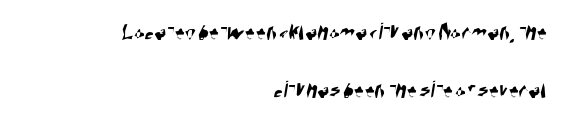
{"underline": "no", "align": "right", "line_spacing": "loose", "line_spacing_ratio": 2.33, "letter_spacing": "normal", "letter_spacing_em": 0.0, "glyph_px": 25}
